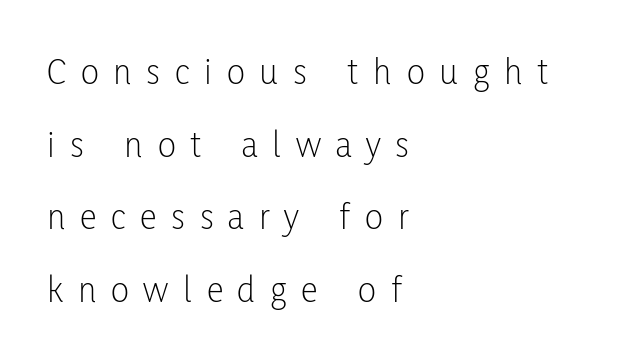
Q: Is the text bold? A: No.
Q: Is the text italic (slanted)? A: No, it is upright.
Q: Is the typeface a serif or a sans-serif typeface? A: Sans-serif.
Q: Is the text underlined? A: No.
Q: How is the paragraph aligned? A: Left-aligned.
Q: Is the spacing between letters normal or unusually wide? A: Unusually wide.
Q: Is the spacing between lines tight, normal or loose? A: Loose.
Q: Width (condensed, normal, or wide)? A: Condensed.
Q: Stroke contrast? A: Low.
Q: x-height? A: Medium.
Q: Monospaced? A: No.
